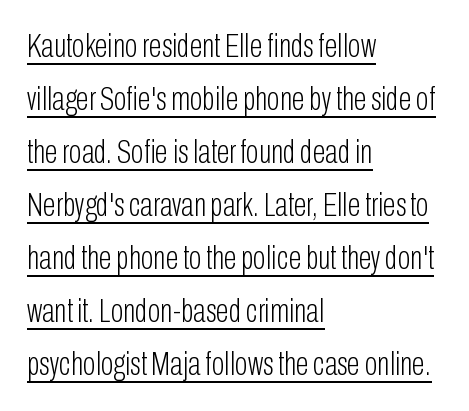
{"serif": "no", "italic": "no", "bold": "no", "weight": "light", "width": "condensed", "stroke_contrast": "low", "x_height": "medium", "monospaced": "no", "underline": "yes", "align": "left", "line_spacing": "normal", "line_spacing_ratio": 1.56, "letter_spacing": "normal", "letter_spacing_em": 0.0, "glyph_px": 34}
